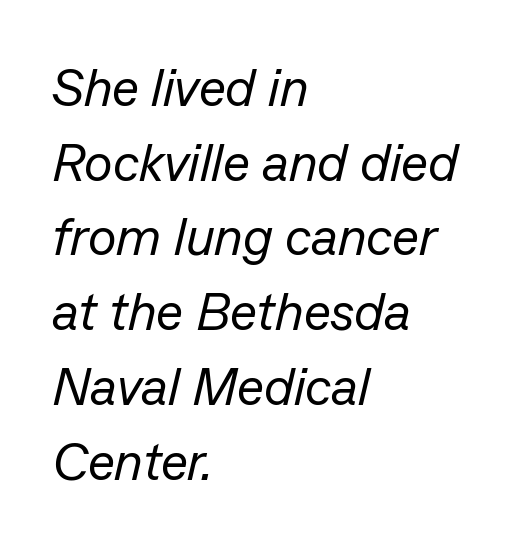
{"italic": "yes", "lean": "right", "slant_degrees": 13, "bold": "no", "weight": "regular", "width": "normal", "stroke_contrast": "low", "x_height": "medium", "monospaced": "no", "underline": "no", "align": "left", "line_spacing": "normal", "line_spacing_ratio": 1.41, "letter_spacing": "normal", "letter_spacing_em": 0.0, "glyph_px": 53}
